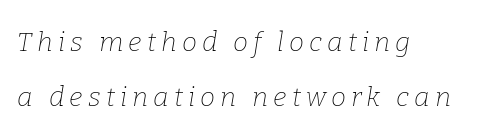
The image shows 27 px text type, italic (leaning right); set left-aligned, loose line spacing (2.05x), not underlined.
